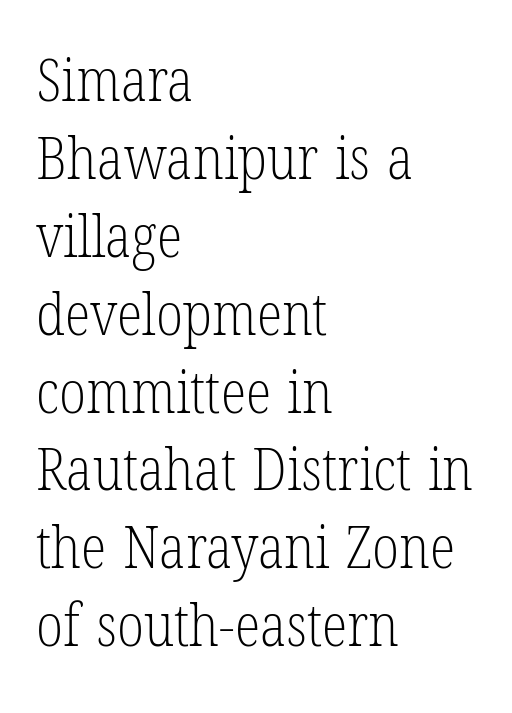
The image shows 59 px light, condensed serif type, upright; set left-aligned, normal line spacing (1.32x), normal letter spacing, not underlined; low stroke contrast and a medium x-height.
